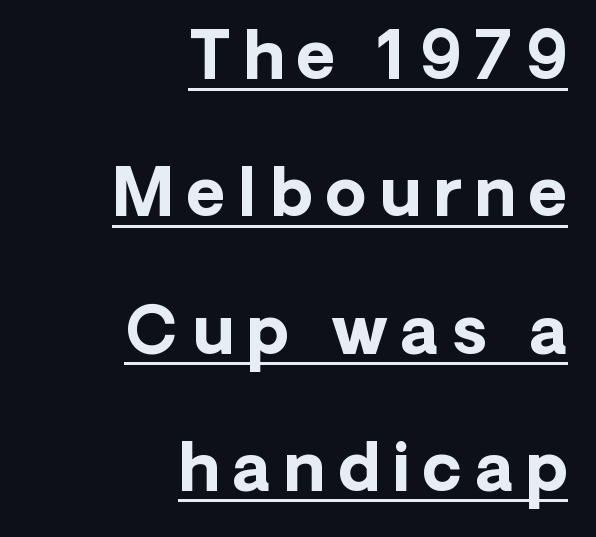
The image shows 66 px bold sans-serif type, upright; set right-aligned, loose line spacing (2.08x), unusually wide letter spacing (+0.2 em), underlined; low stroke contrast and a medium x-height.
